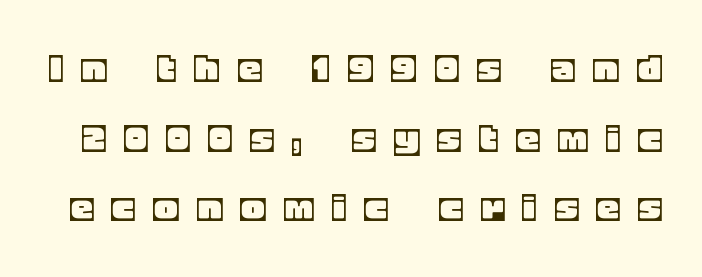
Words appear elongated and porous because spacing is wide. Nobody drew a line under any word here. Rendered with straight, roman letterforms. Proportional: the letters do not fall into vertical columns.
